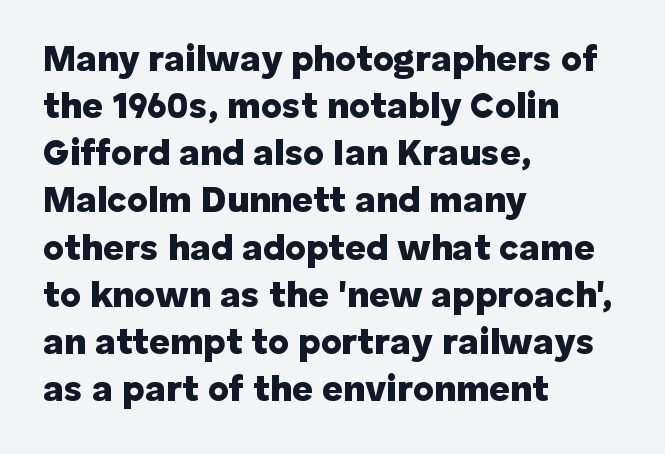
{"serif": "no", "italic": "no", "bold": "yes", "weight": "heavy", "width": "normal", "stroke_contrast": "low", "x_height": "medium", "monospaced": "no", "underline": "no", "align": "left", "line_spacing": "normal", "line_spacing_ratio": 1.31, "letter_spacing": "normal", "letter_spacing_em": 0.0, "glyph_px": 36}
